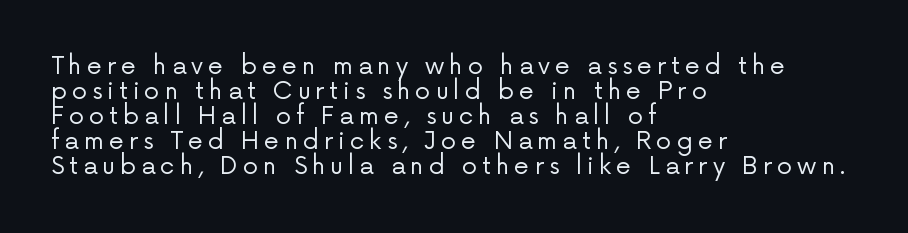
The image shows 24 px text type, upright; set left-aligned, tight line spacing (1.04x), unusually wide letter spacing (+0.21 em), not underlined.
